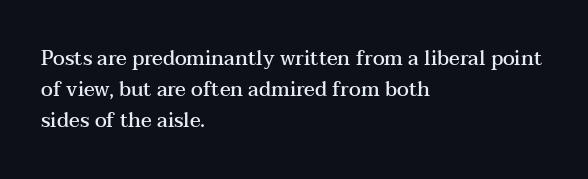
The image shows 20 px text type, upright; set left-aligned, normal line spacing (1.55x), normal letter spacing, not underlined.
